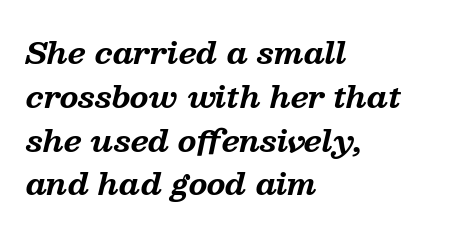
The image shows 30 px bold serif type, italic (leaning right); set left-aligned, normal line spacing (1.46x), normal letter spacing, not underlined; medium stroke contrast and a medium x-height.
